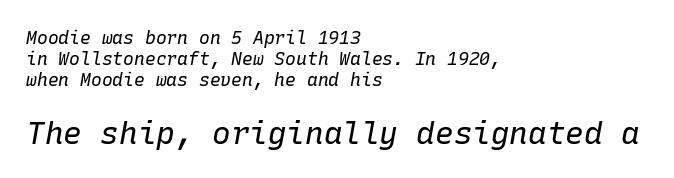
{"italic": "yes", "lean": "right", "slant_degrees": 10, "bold": "no", "weight": "regular", "width": "normal", "stroke_contrast": "low", "x_height": "medium", "monospaced": "yes", "underline": "no", "align": "left", "line_spacing_ratio": 1.17, "letter_spacing": "normal", "letter_spacing_em": 0.0, "larger_block": "second", "size_ratio": 1.72, "glyph_px": 31}
